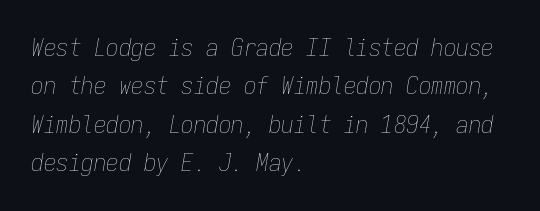
The image shows 25 px text type, italic (leaning right); set left-aligned, normal line spacing (1.54x), normal letter spacing, not underlined.
